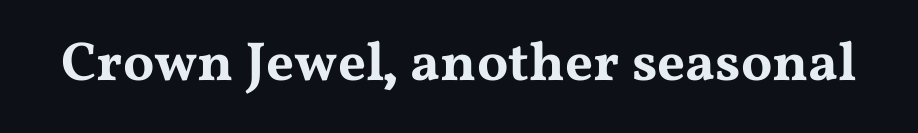
{"serif": "yes", "italic": "no", "width": "wide", "stroke_contrast": "medium", "x_height": "medium", "monospaced": "no", "underline": "no", "letter_spacing": "normal", "letter_spacing_em": 0.0, "glyph_px": 55}
